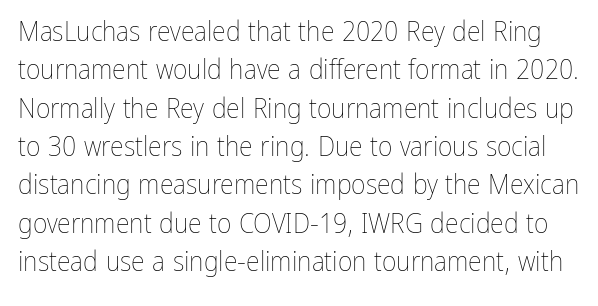
The passage shown is typed in a proportional face where columns would drift. Quick note: not italic, upright. A normal amount of white space separates one row of letters from the next. A bare baseline throughout the passage.
